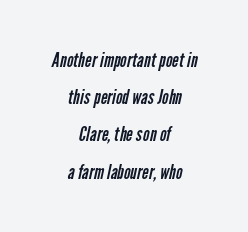
Q: Is the text bold? A: No.
Q: Is the text underlined? A: No.
Q: How is the paragraph aligned? A: Centered.
Q: Is the spacing between letters normal or unusually wide? A: Normal.
